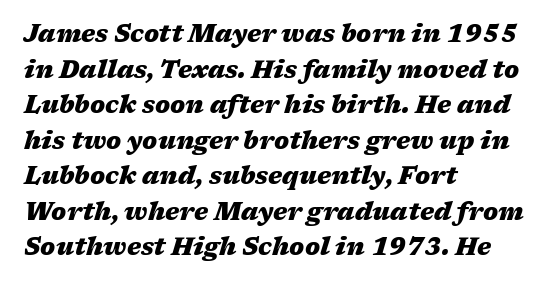
{"italic": "yes", "lean": "right", "slant_degrees": 17, "bold": "yes", "underline": "no", "align": "left", "line_spacing": "normal", "line_spacing_ratio": 1.48, "letter_spacing": "normal", "letter_spacing_em": 0.0, "glyph_px": 24}
